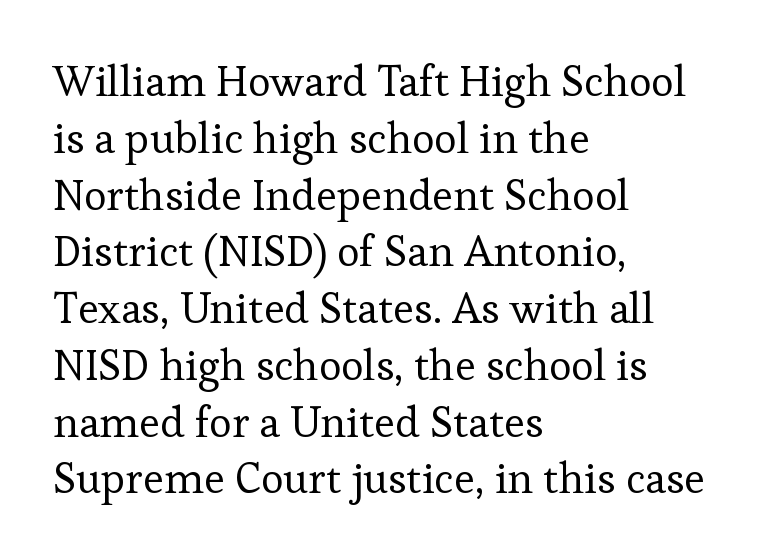
The image shows 43 px regular-weight serif type, upright; set left-aligned, normal line spacing (1.32x), normal letter spacing, not underlined; low stroke contrast and a medium x-height.
